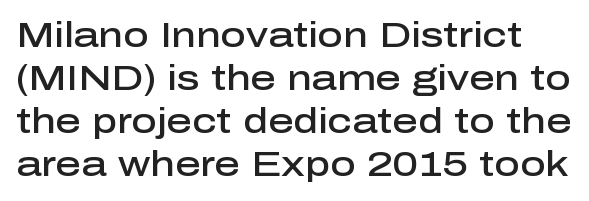
{"serif": "no", "italic": "no", "bold": "semi", "weight": "semibold", "width": "normal", "stroke_contrast": "low", "x_height": "medium", "monospaced": "no", "underline": "no", "line_spacing_ratio": 1.23, "letter_spacing": "normal", "letter_spacing_em": 0.0, "glyph_px": 35}
